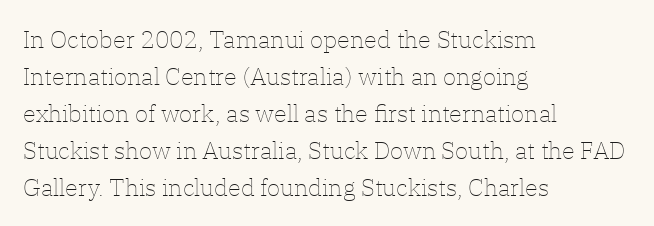
{"italic": "no", "bold": "no", "underline": "no", "align": "left", "line_spacing": "normal", "line_spacing_ratio": 1.54, "letter_spacing": "normal", "letter_spacing_em": 0.0, "glyph_px": 24}
